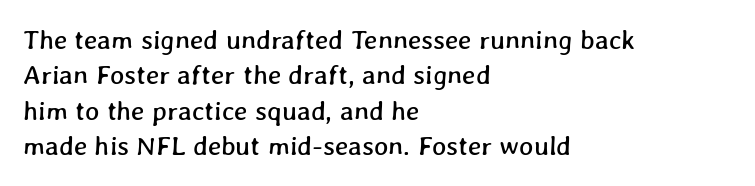
{"underline": "no", "align": "left", "line_spacing": "normal", "line_spacing_ratio": 1.31, "letter_spacing": "normal", "letter_spacing_em": 0.0, "glyph_px": 27}
